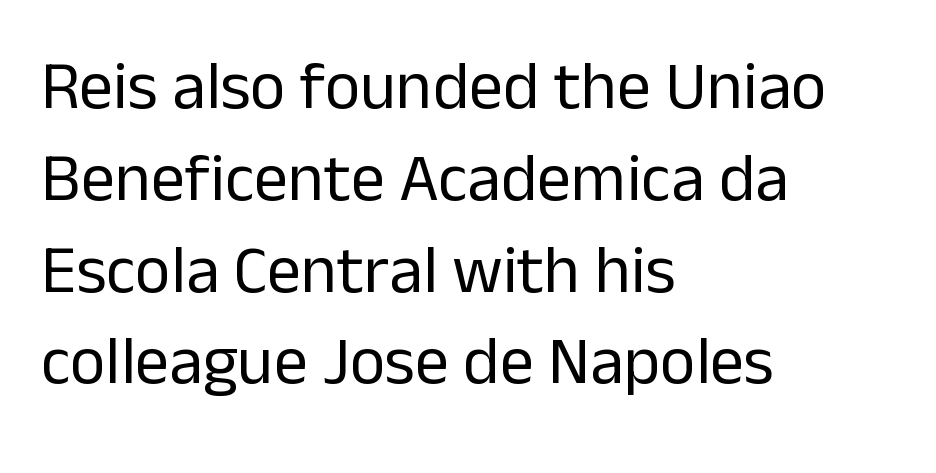
{"serif": "no", "italic": "no", "bold": "no", "weight": "regular", "width": "normal", "stroke_contrast": "low", "x_height": "medium", "monospaced": "no", "underline": "no", "align": "left", "line_spacing": "normal", "line_spacing_ratio": 1.35, "letter_spacing": "normal", "letter_spacing_em": 0.0, "glyph_px": 68}
